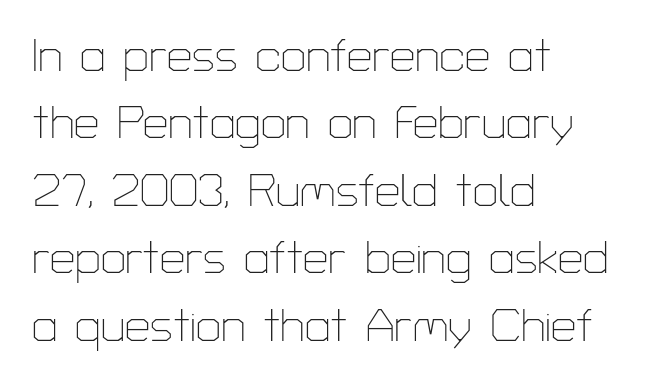
The image shows 45 px thin sans-serif type, upright; set left-aligned, normal line spacing (1.5x), normal letter spacing, not underlined; low stroke contrast and a medium x-height.
